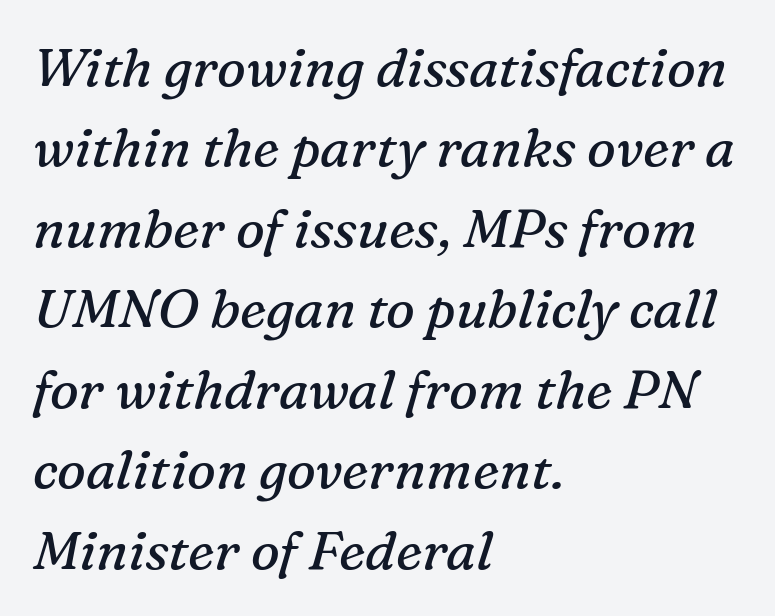
Q: Is the text bold? A: No.
Q: Is the text italic (slanted)? A: Yes, it leans right by about 16 degrees.
Q: Is the typeface a serif or a sans-serif typeface? A: Serif.
Q: Is the text underlined? A: No.
Q: How is the paragraph aligned? A: Left-aligned.
Q: Is the spacing between letters normal or unusually wide? A: Normal.
Q: Is the spacing between lines tight, normal or loose? A: Normal.
Q: Width (condensed, normal, or wide)? A: Normal.
Q: Stroke contrast? A: Medium.
Q: x-height? A: Medium.
Q: Monospaced? A: No.
